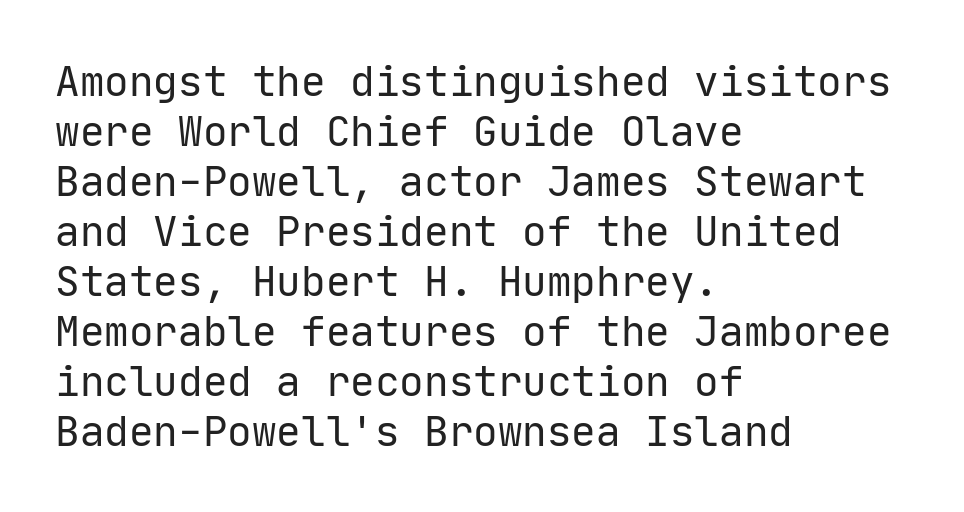
{"serif": "no", "italic": "no", "bold": "no", "weight": "regular", "width": "normal", "stroke_contrast": "low", "x_height": "medium", "monospaced": "yes", "underline": "no", "align": "left", "line_spacing_ratio": 1.22, "letter_spacing": "normal", "letter_spacing_em": 0.0, "glyph_px": 41}
